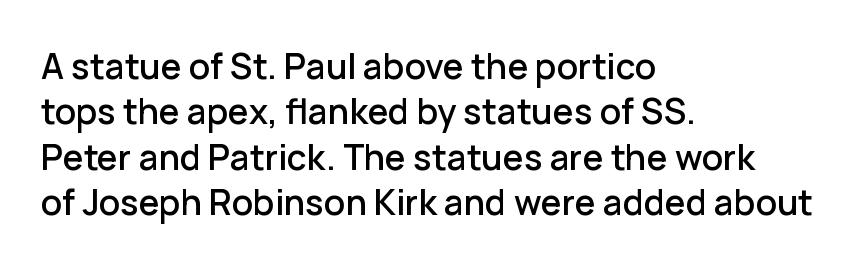
Q: Is the text italic (slanted)? A: No, it is upright.
Q: Is the typeface a serif or a sans-serif typeface? A: Sans-serif.
Q: Is the text underlined? A: No.
Q: How is the paragraph aligned? A: Left-aligned.
Q: Is the spacing between letters normal or unusually wide? A: Normal.
Q: Is the spacing between lines tight, normal or loose? A: Normal.
Q: Width (condensed, normal, or wide)? A: Normal.
Q: Stroke contrast? A: Low.
Q: x-height? A: Medium.
Q: Monospaced? A: No.
